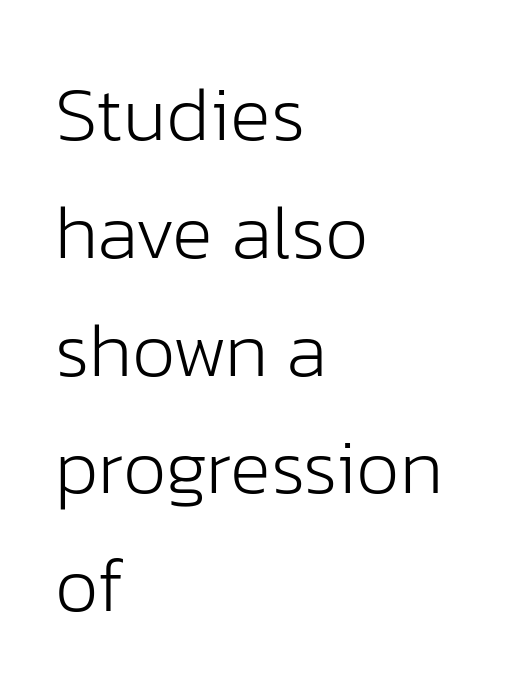
Clear beneath every line of the passage. Looks like regular typesetting: each glyph gets only the width it needs. What kind of face is this? One without serifs — a sans. Does the lettering tilt? It doesn't — this is upright.
